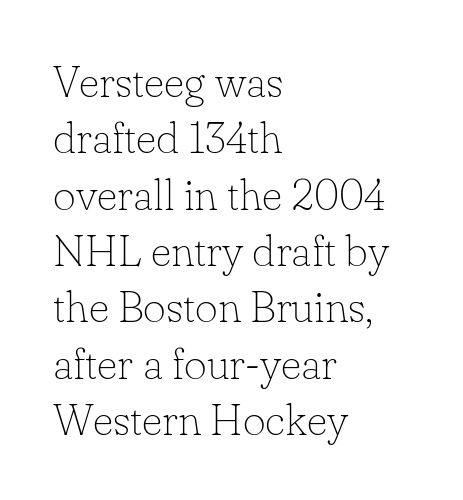
The image shows 44 px thin serif type, upright; set left-aligned, normal line spacing (1.28x), normal letter spacing, not underlined; low stroke contrast and a small x-height.
